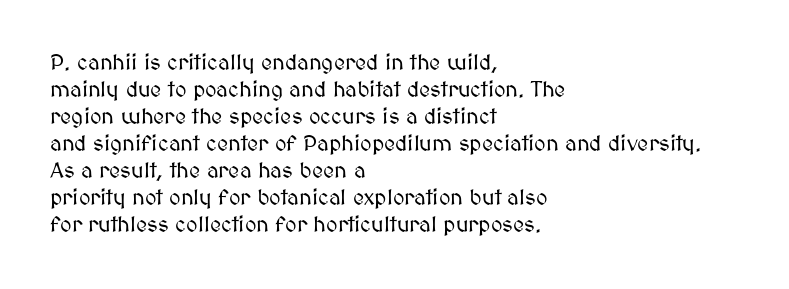
The horizontal fit of the characters is conventional and even. The typesetter chose a ragged-right arrangement here. Upright lettering throughout. The specimen omits any rule beneath the text block's lines.
